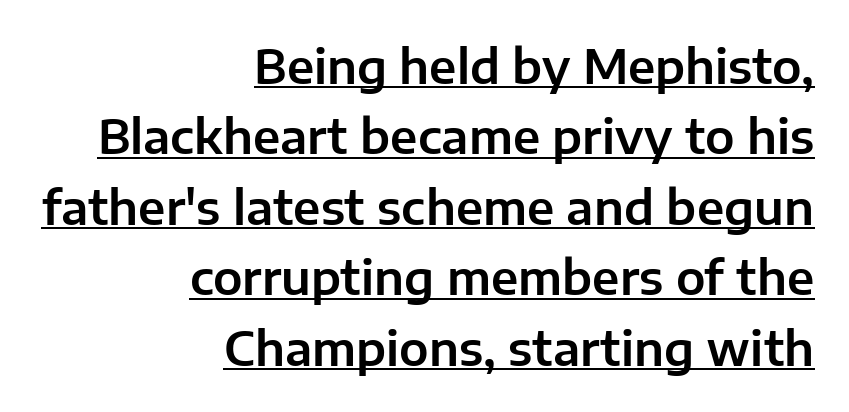
{"serif": "no", "italic": "no", "width": "normal", "stroke_contrast": "low", "x_height": "medium", "monospaced": "no", "underline": "yes", "align": "right", "line_spacing": "normal", "line_spacing_ratio": 1.5, "letter_spacing": "normal", "letter_spacing_em": 0.0, "glyph_px": 47}
